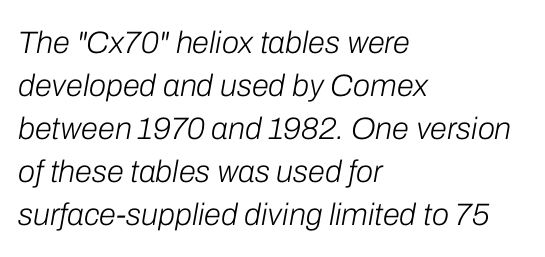
Q: Is the text bold? A: No.
Q: Is the text italic (slanted)? A: Yes, it leans right by about 10 degrees.
Q: Is the text underlined? A: No.
Q: How is the paragraph aligned? A: Left-aligned.
Q: Is the spacing between letters normal or unusually wide? A: Normal.
Q: Is the spacing between lines tight, normal or loose? A: Normal.
Q: Width (condensed, normal, or wide)? A: Normal.
Q: Stroke contrast? A: Low.
Q: x-height? A: Medium.
Q: Monospaced? A: No.
